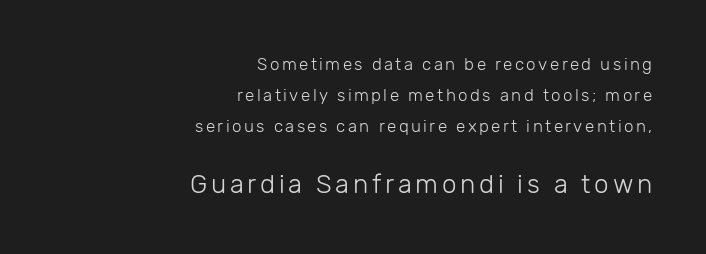
{"italic": "no", "bold": "no", "underline": "no", "align": "right", "line_spacing_ratio": 1.82, "larger_block": "second", "size_ratio": 1.53, "glyph_px": 26}
